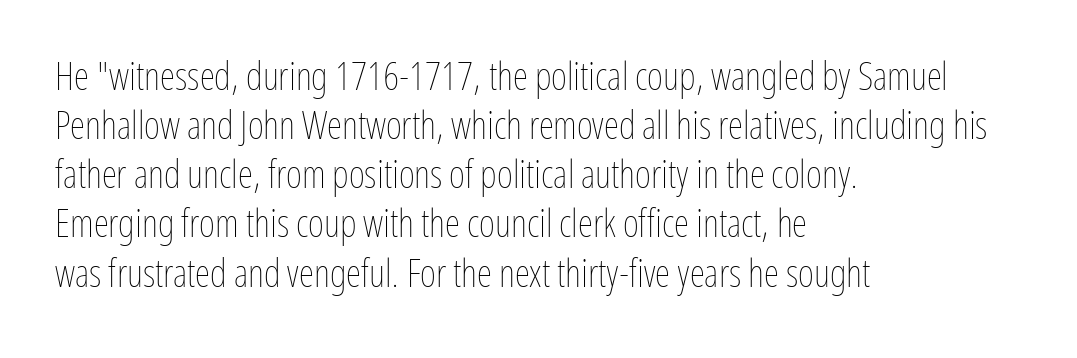
Q: Is the text bold? A: No.
Q: Is the text italic (slanted)? A: No, it is upright.
Q: Is the text underlined? A: No.
Q: How is the paragraph aligned? A: Left-aligned.
Q: Is the spacing between letters normal or unusually wide? A: Normal.
Q: Is the spacing between lines tight, normal or loose? A: Normal.
Q: Width (condensed, normal, or wide)? A: Condensed.
Q: Stroke contrast? A: Low.
Q: x-height? A: Medium.
Q: Monospaced? A: No.
